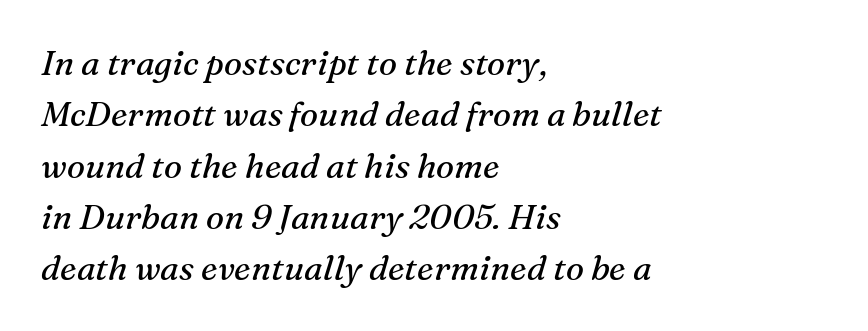
{"serif": "yes", "italic": "yes", "lean": "right", "slant_degrees": 16, "bold": "no", "weight": "regular", "width": "normal", "stroke_contrast": "medium", "x_height": "medium", "monospaced": "no", "underline": "no", "align": "left", "line_spacing": "normal", "line_spacing_ratio": 1.51, "letter_spacing": "normal", "letter_spacing_em": 0.0, "glyph_px": 34}
